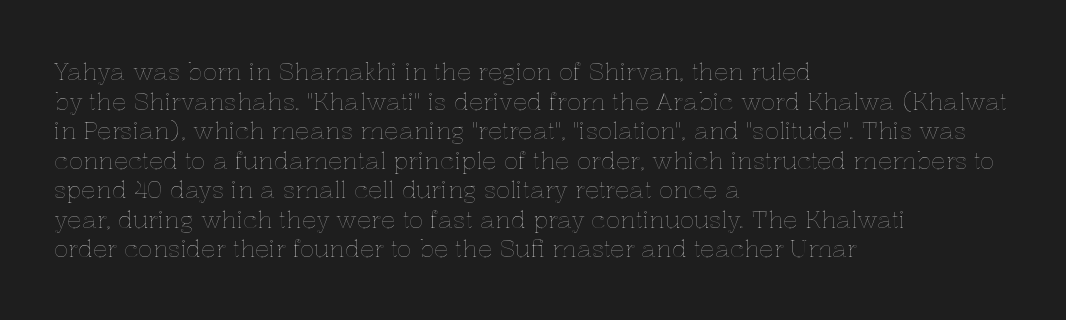
The image shows 24 px text type, upright; set left-aligned, line spacing 1.23x, normal letter spacing, not underlined.
